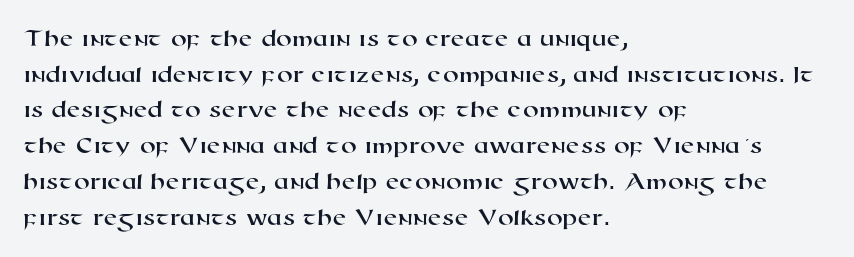
The image shows 25 px text type; set left-aligned, normal line spacing (1.43x), normal letter spacing, not underlined.
